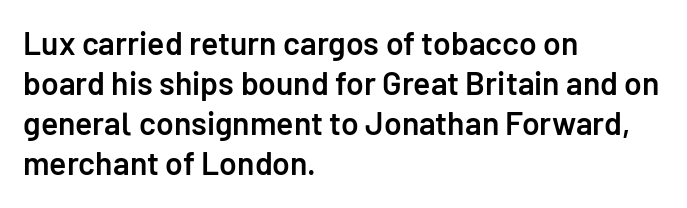
Q: Is the text bold? A: Semi-bold.
Q: Is the text italic (slanted)? A: No, it is upright.
Q: Is the typeface a serif or a sans-serif typeface? A: Sans-serif.
Q: Is the text underlined? A: No.
Q: How is the paragraph aligned? A: Left-aligned.
Q: Is the spacing between letters normal or unusually wide? A: Normal.
Q: Is the spacing between lines tight, normal or loose? A: Normal.
Q: Width (condensed, normal, or wide)? A: Normal.
Q: Stroke contrast? A: Low.
Q: x-height? A: Medium.
Q: Monospaced? A: No.
